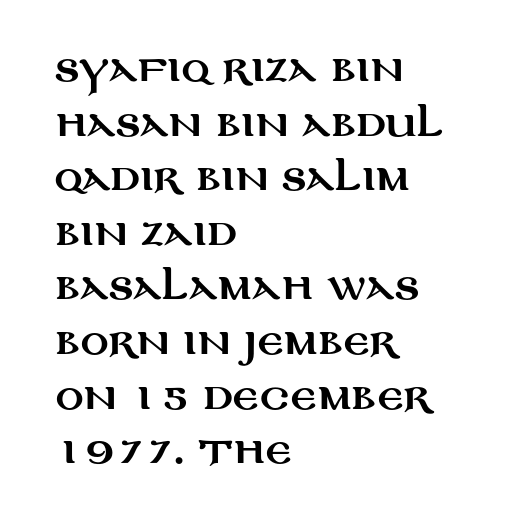
Is this a fixed-width face? No — the glyphs have proportional, varying widths. Only glyphs here, with clear space below each row. The typeface chosen for these lines omits serifs. Vertical spacing — default.
